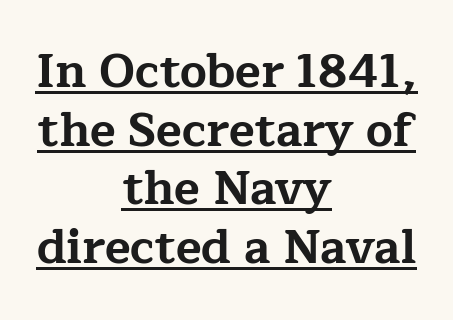
{"serif": "yes", "italic": "no", "bold": "yes", "weight": "bold", "width": "wide", "stroke_contrast": "low", "x_height": "medium", "monospaced": "no", "underline": "yes", "align": "center", "line_spacing": "normal", "line_spacing_ratio": 1.25, "letter_spacing": "normal", "letter_spacing_em": 0.0, "glyph_px": 47}
